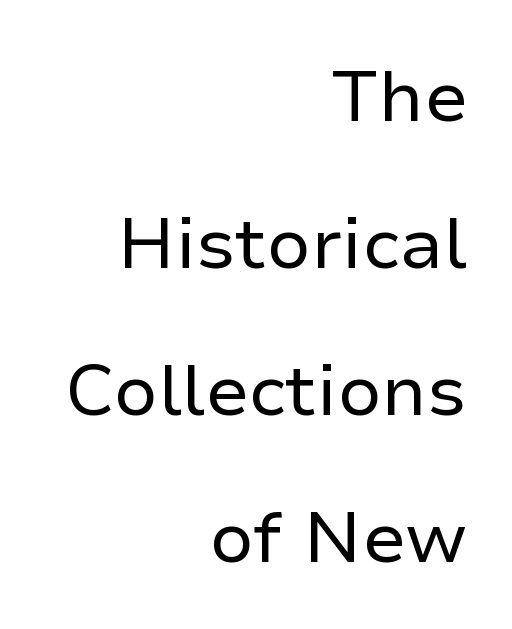
The image shows 72 px regular-weight sans-serif type, upright; set right-aligned, loose line spacing (2.04x), normal letter spacing, not underlined; low stroke contrast and a medium x-height.
